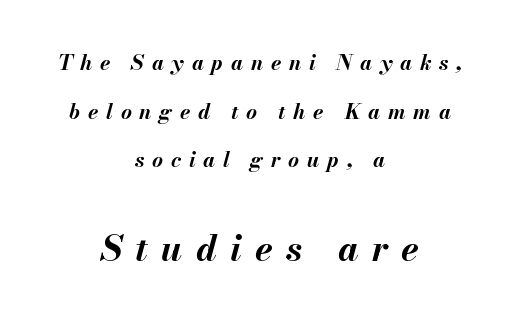
Q: Is the text bold? A: Yes.
Q: Is the text italic (slanted)? A: Yes, it leans right by about 13 degrees.
Q: Is the text underlined? A: No.
Q: How is the paragraph aligned? A: Centered.
Q: Is the spacing between letters normal or unusually wide? A: Unusually wide.
Q: Is the spacing between lines tight, normal or loose? A: Loose.
Q: Which block of text is set in a larger size, the first (top) or the second (bottom)? A: The second (bottom) one.
Q: Width (condensed, normal, or wide)? A: Normal.
Q: Stroke contrast? A: Medium.
Q: x-height? A: Small.
Q: Monospaced? A: No.
